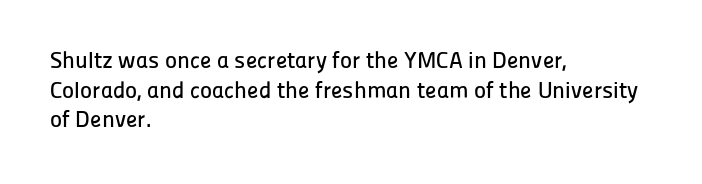
Descenders are the only things crossing below the line. A classic flush-left, rag-right setting is used for this passage. Upright lettering throughout. Quick note: interline space is typical. Letter spacing: default.
